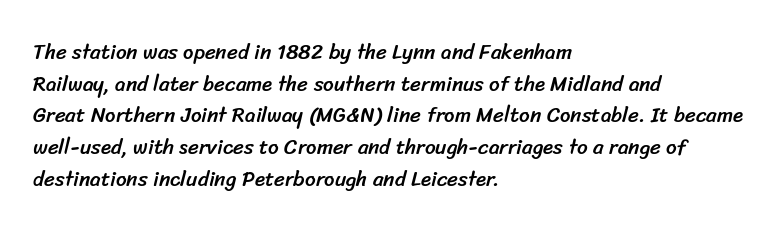
Q: Is the text underlined? A: No.
Q: How is the paragraph aligned? A: Left-aligned.
Q: Is the spacing between letters normal or unusually wide? A: Normal.
Q: Is the spacing between lines tight, normal or loose? A: Normal.
